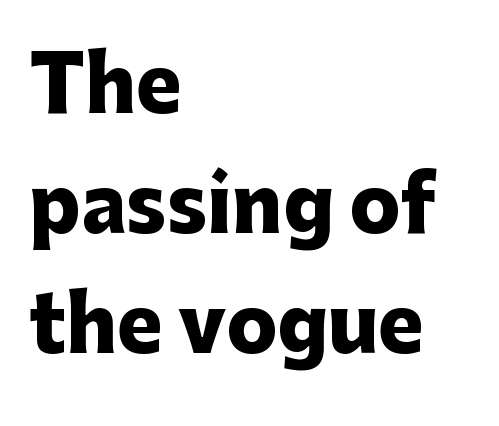
Q: Is the text bold? A: Yes.
Q: Is the text italic (slanted)? A: No, it is upright.
Q: Is the typeface a serif or a sans-serif typeface? A: Sans-serif.
Q: Is the text underlined? A: No.
Q: How is the paragraph aligned? A: Left-aligned.
Q: Is the spacing between letters normal or unusually wide? A: Normal.
Q: Is the spacing between lines tight, normal or loose? A: Normal.
Q: Width (condensed, normal, or wide)? A: Normal.
Q: Stroke contrast? A: Low.
Q: x-height? A: Medium.
Q: Monospaced? A: No.
